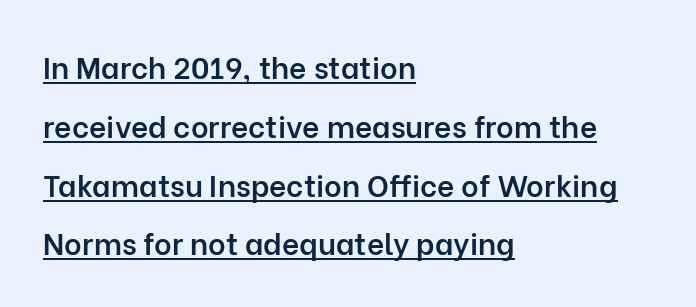
These lines stack with their left ends in a neat column. Each letter keeps its own natural width here, so spacing adapts to shape. Firm but not heavy-handed strokes: this text is semibold. The letters carry no serifs — their stems end cleanly without finishing strokes.
